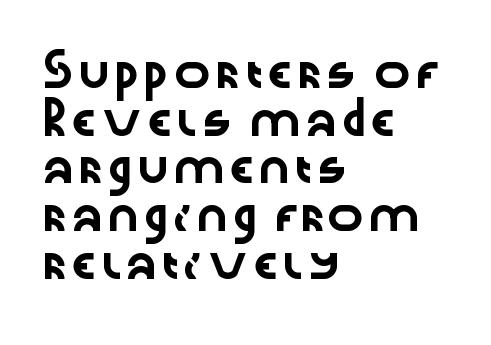
Q: Is the text italic (slanted)? A: No, it is upright.
Q: Is the typeface a serif or a sans-serif typeface? A: Sans-serif.
Q: Is the text underlined? A: No.
Q: How is the paragraph aligned? A: Left-aligned.
Q: Is the spacing between letters normal or unusually wide? A: Normal.
Q: Is the spacing between lines tight, normal or loose? A: Normal.
Q: Width (condensed, normal, or wide)? A: Wide.
Q: Stroke contrast? A: Low.
Q: x-height? A: Medium.
Q: Monospaced? A: No.
